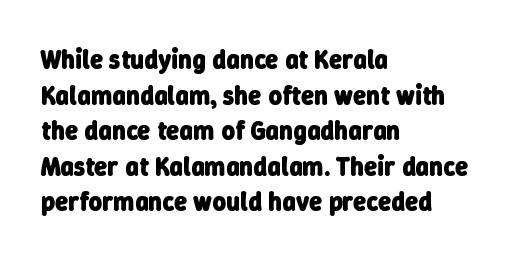
The face used here is rendered with its standard letterfit. The paragraph shown leans on its left margin. In terms of leading, this rendering sits right in the middle. The glyphs are unaccompanied by any horizontal stroke below them.
